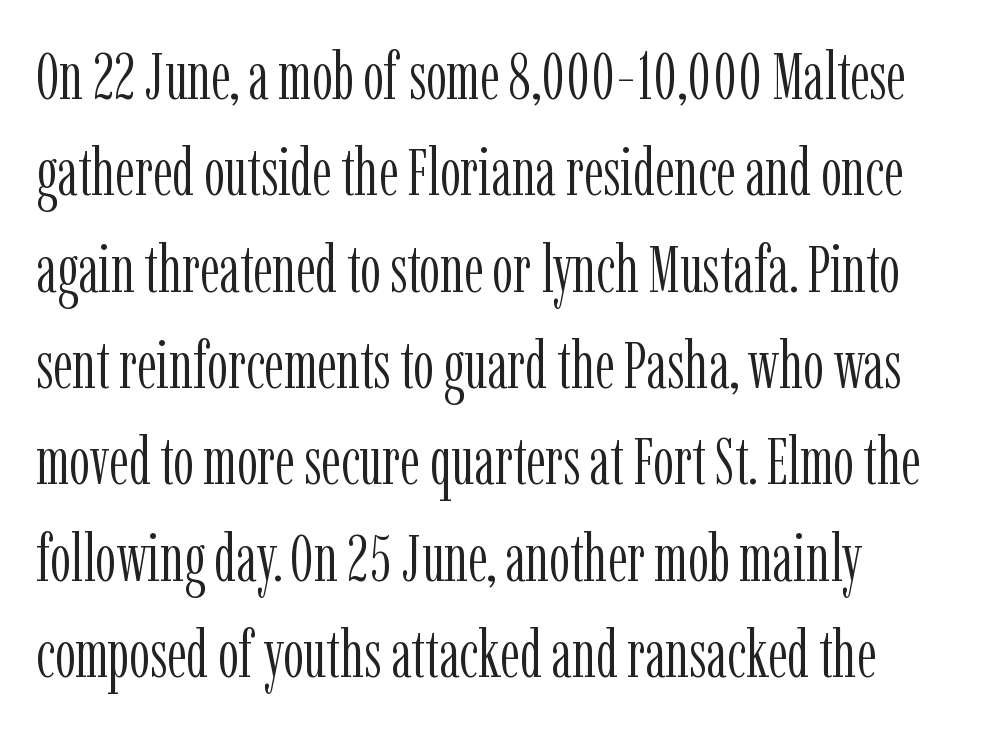
{"serif": "yes", "italic": "no", "bold": "no", "weight": "light", "width": "condensed", "stroke_contrast": "low", "x_height": "medium", "monospaced": "no", "underline": "no", "line_spacing": "normal", "line_spacing_ratio": 1.46, "letter_spacing": "normal", "letter_spacing_em": 0.0, "glyph_px": 66}
